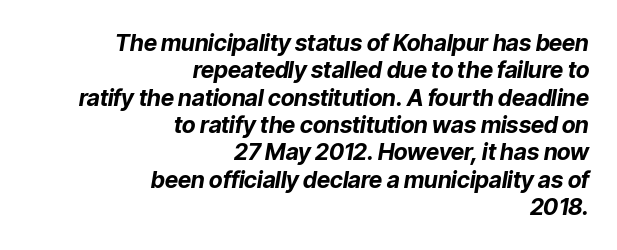
This sample is right-justified, so line beginnings fall wherever the words allow. Emphasis by weight is at full strength: bold. The text carries the slant typical of an italic or oblique font. Default kerning and tracking; the words read as compact shapes. Each row of text sits above clean, open space.
